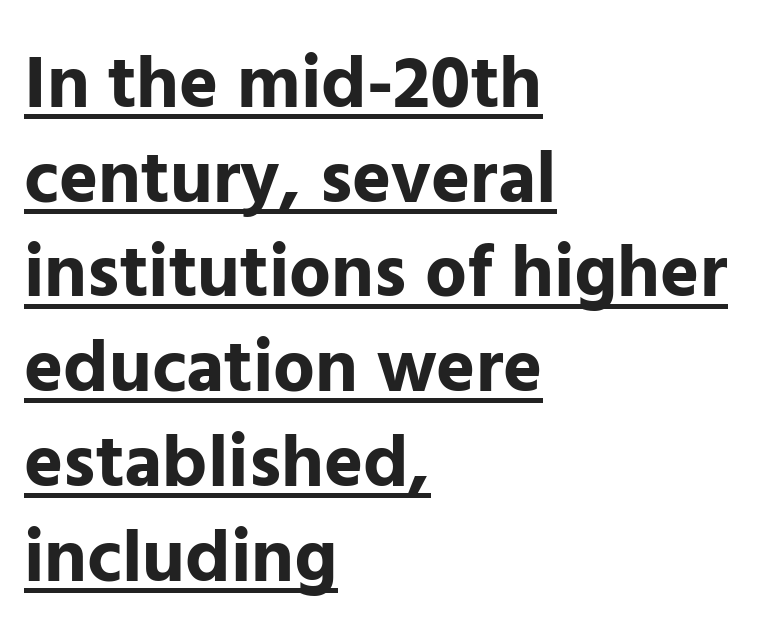
These lines are set flush left with a ragged right edge. Looks like someone drew a line under every word here. A normal amount of white space separates one row of letters from the next. Posture: straight, roman, zero tilt. These words are printed bold, with thick strokes throughout. Looks like regular typesetting: each glyph gets only the width it needs.
